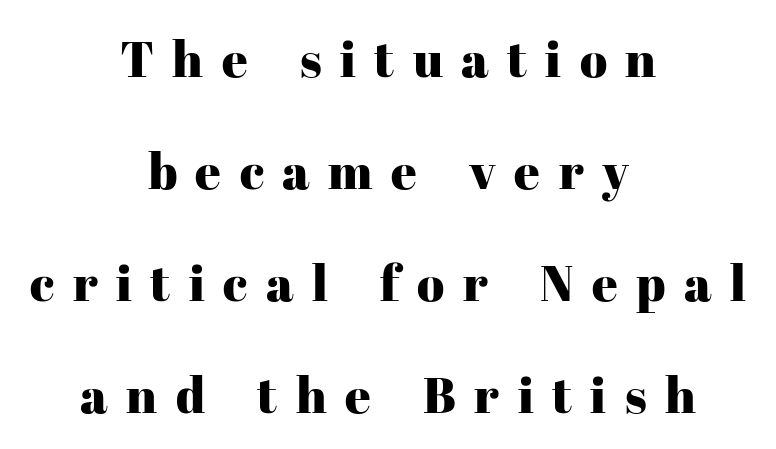
{"serif": "yes", "italic": "no", "width": "normal", "stroke_contrast": "high", "x_height": "medium", "monospaced": "no", "underline": "no", "align": "center", "line_spacing": "loose", "line_spacing_ratio": 2.24, "letter_spacing": "wide", "letter_spacing_em": 0.37, "glyph_px": 50}
